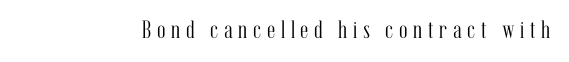
Q: Is the text bold? A: No.
Q: Is the text italic (slanted)? A: No, it is upright.
Q: Is the text underlined? A: No.
Q: Is the spacing between letters normal or unusually wide? A: Unusually wide.
